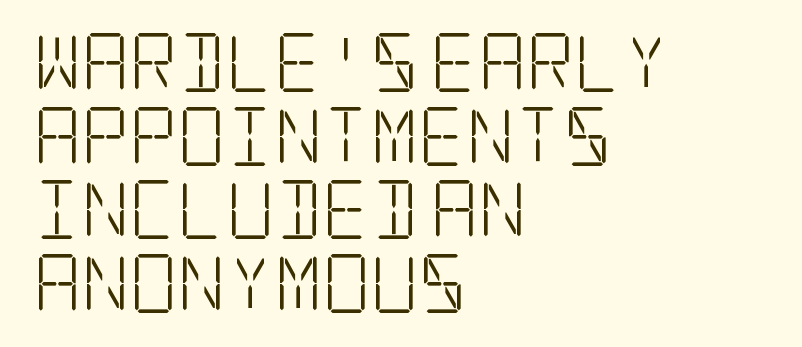
{"serif": "yes", "italic": "no", "bold": "no", "weight": "light", "width": "condensed", "stroke_contrast": "low", "x_height": "large", "underline": "no", "align": "left", "line_spacing": "normal", "line_spacing_ratio": 1.25, "letter_spacing": "normal", "letter_spacing_em": 0.0, "glyph_px": 59}
